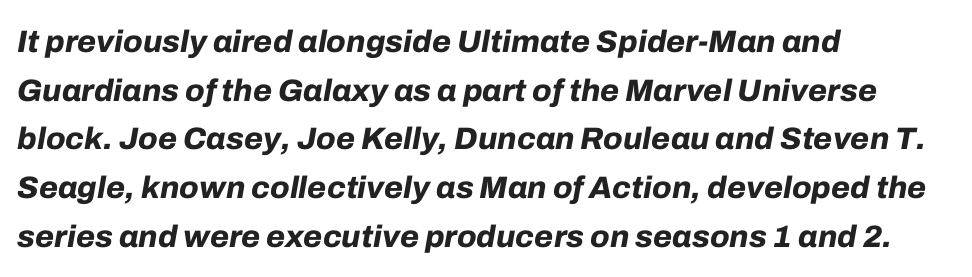
Q: Is the text bold? A: Yes.
Q: Is the text italic (slanted)? A: Yes, it leans right by about 10 degrees.
Q: Is the text underlined? A: No.
Q: How is the paragraph aligned? A: Left-aligned.
Q: Is the spacing between letters normal or unusually wide? A: Normal.
Q: Is the spacing between lines tight, normal or loose? A: Normal.
Q: Width (condensed, normal, or wide)? A: Normal.
Q: Stroke contrast? A: Low.
Q: x-height? A: Medium.
Q: Monospaced? A: No.
